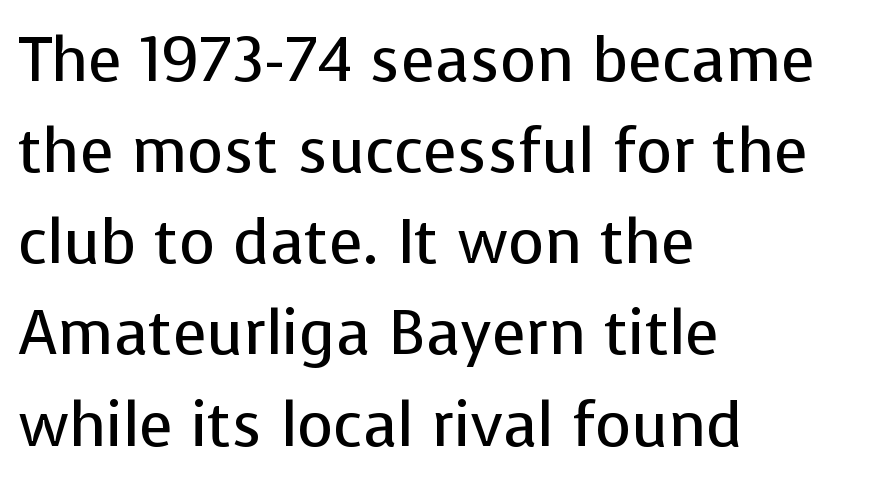
Q: Is the text bold? A: No.
Q: Is the text italic (slanted)? A: No, it is upright.
Q: Is the typeface a serif or a sans-serif typeface? A: Sans-serif.
Q: Is the text underlined? A: No.
Q: How is the paragraph aligned? A: Left-aligned.
Q: Is the spacing between letters normal or unusually wide? A: Normal.
Q: Is the spacing between lines tight, normal or loose? A: Normal.
Q: Width (condensed, normal, or wide)? A: Normal.
Q: Stroke contrast? A: Low.
Q: x-height? A: Medium.
Q: Monospaced? A: No.
